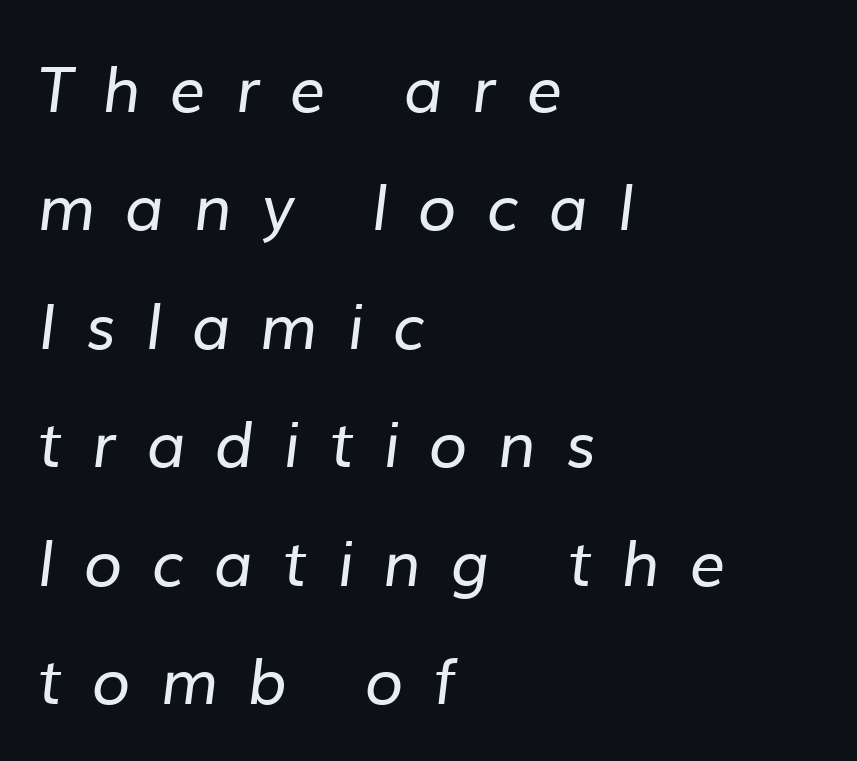
Does the copy run flush right? No — it runs flush left. What stands out about the letter spacing? Its width — letters are far apart. The zone under the glyphs is completely vacant. Note: no serifs on the glyphs. Here the designer chose a conventional face with non-uniform glyph widths. The typesetting does not lean heavy: it is not bold.
